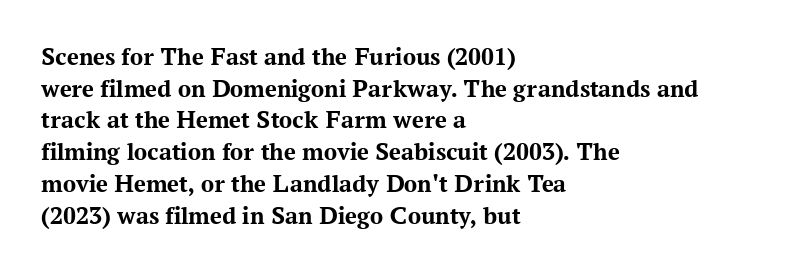
{"italic": "no", "bold": "yes", "underline": "no", "align": "left", "line_spacing_ratio": 1.22, "letter_spacing": "normal", "letter_spacing_em": 0.0, "glyph_px": 26}
